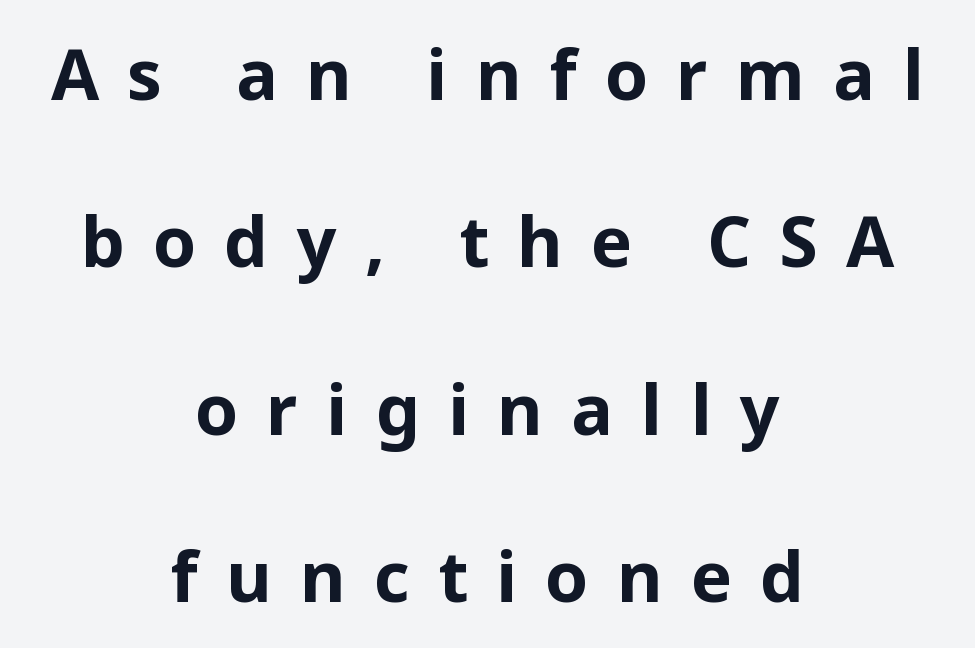
Is this a sans? Yes — the strokes have no serifs. Nobody drew a line under any word here. This sample has the flowing, uneven cadence of proportional lettering. Vertical spacing — loose.
